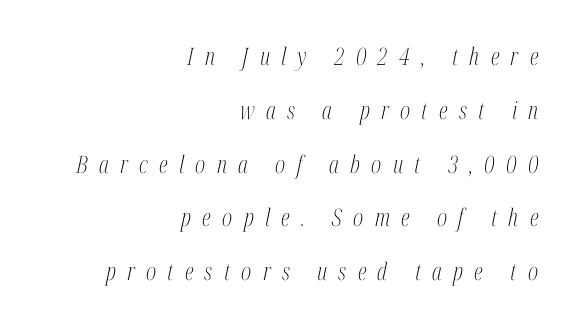
Q: Is the text bold? A: No.
Q: Is the text italic (slanted)? A: Yes, it leans right by about 12 degrees.
Q: Is the text underlined? A: No.
Q: How is the paragraph aligned? A: Right-aligned.
Q: Is the spacing between letters normal or unusually wide? A: Unusually wide.
Q: Is the spacing between lines tight, normal or loose? A: Loose.
